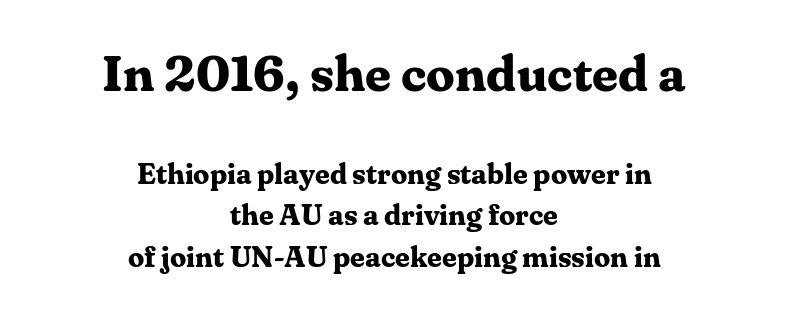
Q: Is the text bold? A: Yes.
Q: Is the text italic (slanted)? A: No, it is upright.
Q: Is the typeface a serif or a sans-serif typeface? A: Serif.
Q: Is the text underlined? A: No.
Q: How is the paragraph aligned? A: Centered.
Q: Is the spacing between letters normal or unusually wide? A: Normal.
Q: Is the spacing between lines tight, normal or loose? A: Normal.
Q: Which block of text is set in a larger size, the first (top) or the second (bottom)? A: The first (top) one.
Q: Width (condensed, normal, or wide)? A: Normal.
Q: Stroke contrast? A: Medium.
Q: x-height? A: Medium.
Q: Monospaced? A: No.
